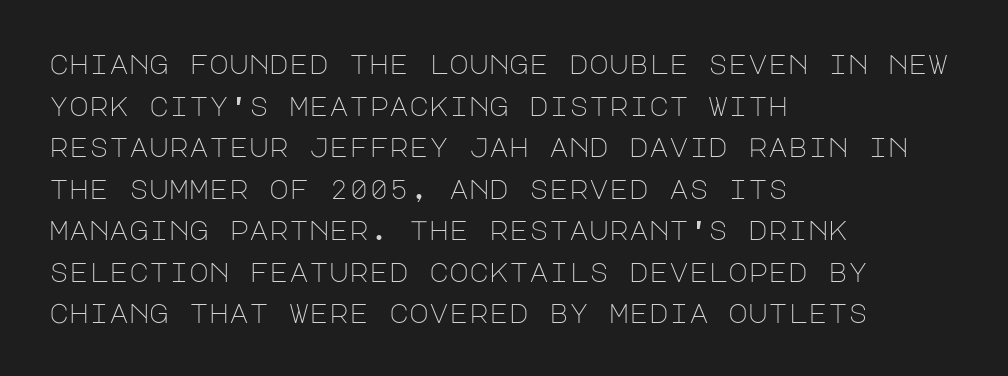
This sample uses an upright cut, with every glyph sitting square on the baseline. Lines of text with bare space underneath. The setting favours the left margin, as ordinary paragraphs usually do. Leading: standard. The typesetting does not lean heavy: it is not bold. You could call the tracking neutral — neither tight nor loose.
